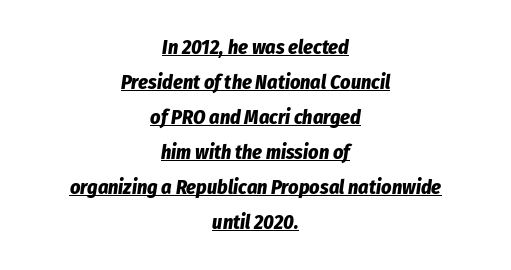
Q: Is the text bold? A: Yes.
Q: Is the text italic (slanted)? A: Yes, it leans right by about 8 degrees.
Q: Is the text underlined? A: Yes.
Q: How is the paragraph aligned? A: Centered.
Q: Is the spacing between letters normal or unusually wide? A: Normal.
